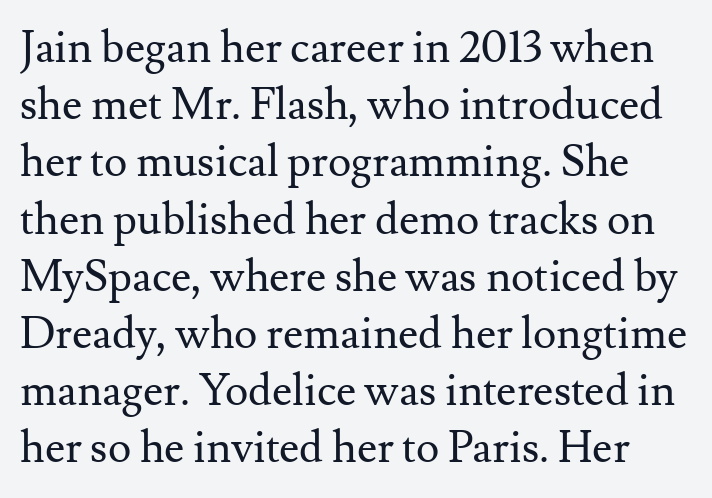
Q: Is the text bold? A: No.
Q: Is the text italic (slanted)? A: No, it is upright.
Q: Is the typeface a serif or a sans-serif typeface? A: Serif.
Q: Is the text underlined? A: No.
Q: Is the spacing between letters normal or unusually wide? A: Normal.
Q: Is the spacing between lines tight, normal or loose? A: Normal.
Q: Width (condensed, normal, or wide)? A: Normal.
Q: Stroke contrast? A: Medium.
Q: x-height? A: Small.
Q: Monospaced? A: No.
